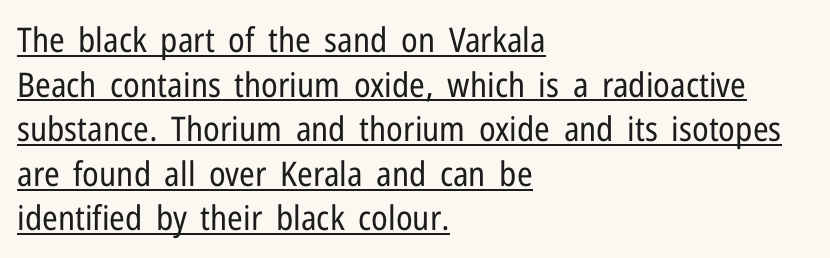
The letterforms sit shoulder to shoulder at normal distance. On a weight scale, this lands at 450 or below. Does the type have serifs? No, each stem ends abruptly. The line-height multiplier appears to be the usual default. Spacing verdict: proportional, widths tailored to each character.
